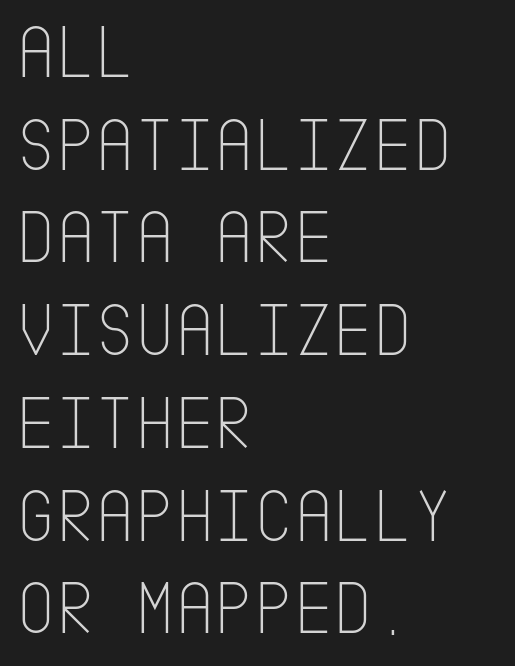
The letters look calm and open, with moderate or lighter stems. Glance below the letters and you will spot only blank space. Between one letter and the next there's only the usual sliver of space. Does the type have serifs? No, each stem ends abruptly.
